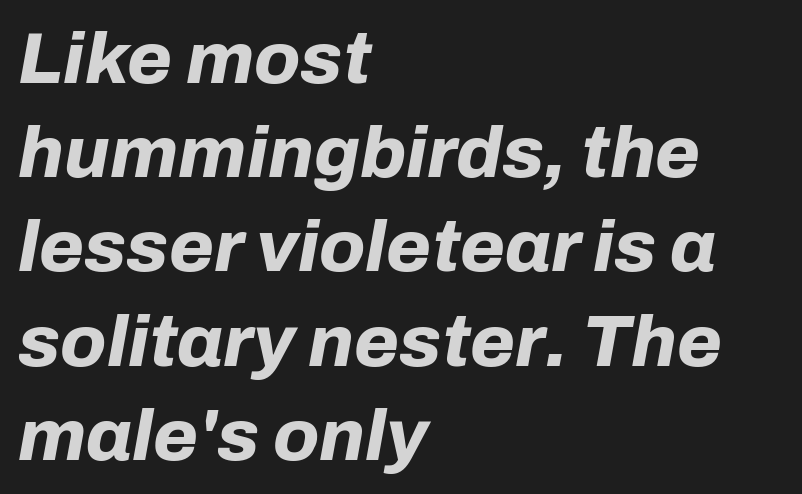
Q: Is the text bold? A: Yes.
Q: Is the text italic (slanted)? A: Yes, it leans right by about 10 degrees.
Q: Is the text underlined? A: No.
Q: How is the paragraph aligned? A: Left-aligned.
Q: Is the spacing between letters normal or unusually wide? A: Normal.
Q: Is the spacing between lines tight, normal or loose? A: Normal.
Q: Width (condensed, normal, or wide)? A: Normal.
Q: Stroke contrast? A: Low.
Q: x-height? A: Medium.
Q: Monospaced? A: No.
